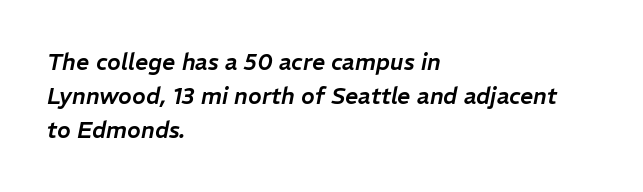
The rag falls on the right side of this text block. Leading: standard. An italicized treatment has been applied to the whole sample. Clear beneath every line of the passage. Between one letter and the next there's only the usual sliver of space.
